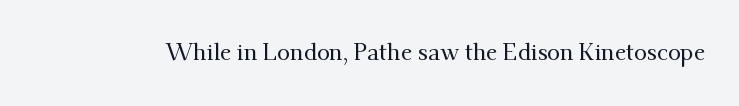
Each word holds together tightly as a unit, with standard inter-letter gaps. Posture: upright roman. The specimen omits any rule beneath the text block's lines.
